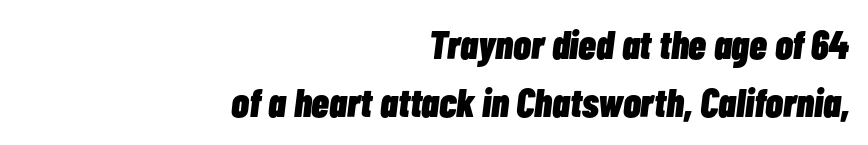
{"italic": "yes", "lean": "right", "slant_degrees": 7, "bold": "yes", "weight": "heavy", "width": "condensed", "stroke_contrast": "low", "x_height": "medium", "monospaced": "no", "underline": "no", "align": "right", "line_spacing": "normal", "line_spacing_ratio": 1.46, "letter_spacing": "normal", "letter_spacing_em": 0.0, "glyph_px": 40}
